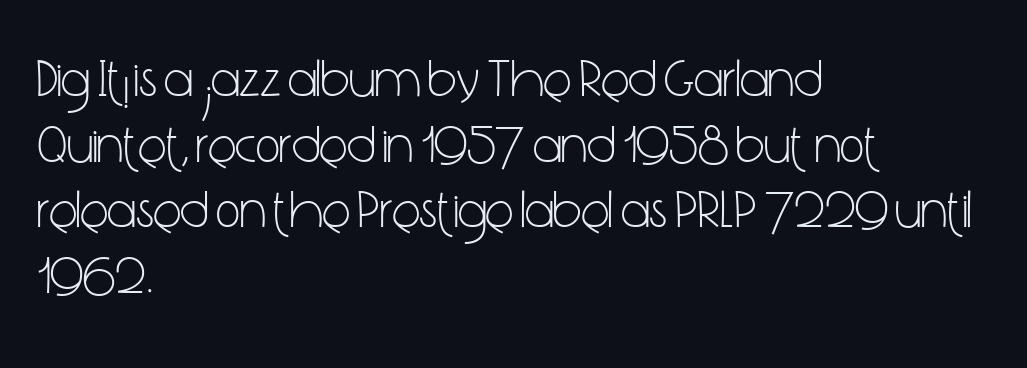
The image shows 53 px light, condensed sans-serif type, upright; set left-aligned, line spacing 1.24x, normal letter spacing, not underlined; low stroke contrast and a medium x-height.
